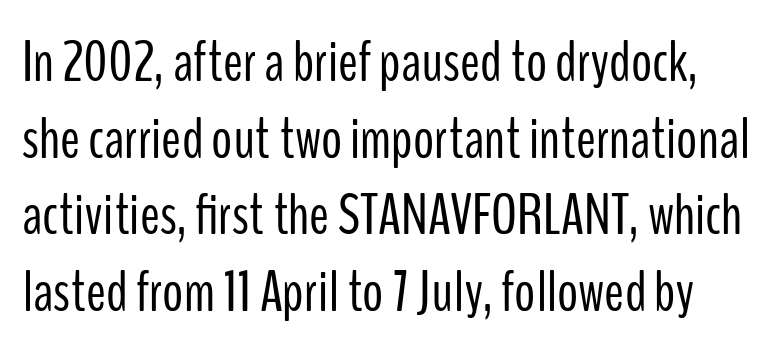
{"serif": "no", "italic": "no", "bold": "no", "weight": "light", "width": "condensed", "stroke_contrast": "low", "x_height": "medium", "monospaced": "no", "underline": "no", "line_spacing": "normal", "line_spacing_ratio": 1.3, "letter_spacing": "normal", "letter_spacing_em": 0.0, "glyph_px": 59}
